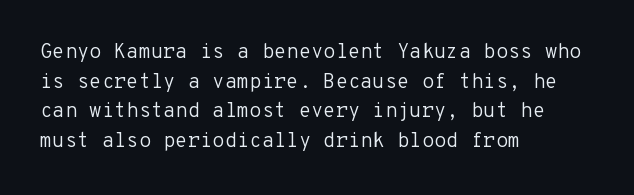
Q: Is the text bold? A: No.
Q: Is the text italic (slanted)? A: No, it is upright.
Q: Is the text underlined? A: No.
Q: How is the paragraph aligned? A: Left-aligned.
Q: Is the spacing between letters normal or unusually wide? A: Normal.
Q: Is the spacing between lines tight, normal or loose? A: Normal.
